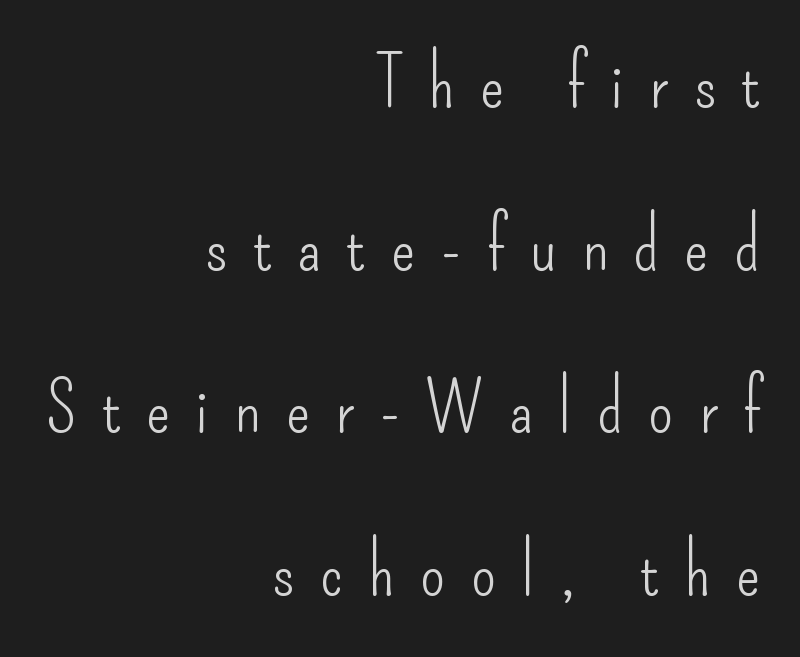
{"serif": "no", "italic": "no", "bold": "no", "weight": "light", "width": "condensed", "stroke_contrast": "low", "x_height": "small", "monospaced": "no", "underline": "no", "align": "right", "line_spacing": "loose", "line_spacing_ratio": 2.26, "letter_spacing": "wide", "letter_spacing_em": 0.35, "glyph_px": 72}
